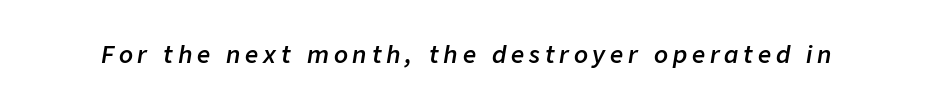
Display-style spreading of the glyphs; the letterfit is very open. Compared with an ordinary text face, these strokes are moderately heavier — a semibold. Clear beneath every line of the passage. If you drew a line through each stem, it would be angled.
